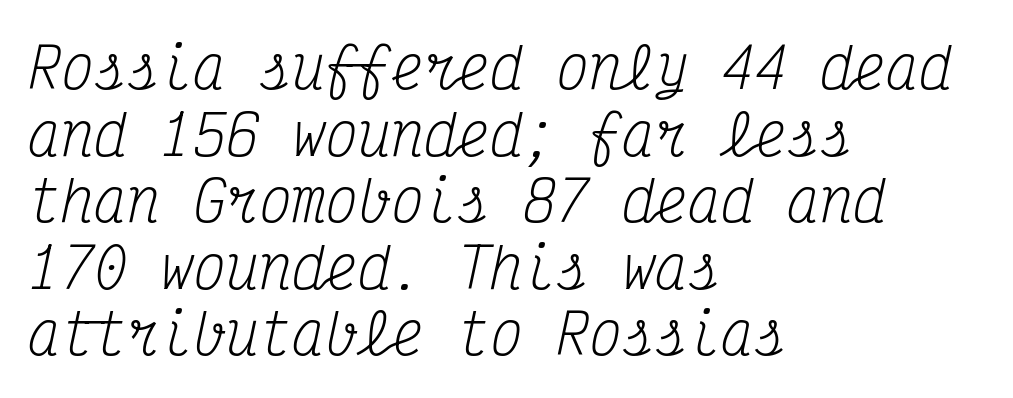
{"serif": "yes", "italic": "yes", "lean": "right", "slant_degrees": 12, "bold": "no", "weight": "regular", "width": "condensed", "stroke_contrast": "medium", "x_height": "medium", "monospaced": "yes", "underline": "no", "align": "left", "line_spacing_ratio": 1.21, "letter_spacing": "normal", "letter_spacing_em": 0.0, "glyph_px": 55}
